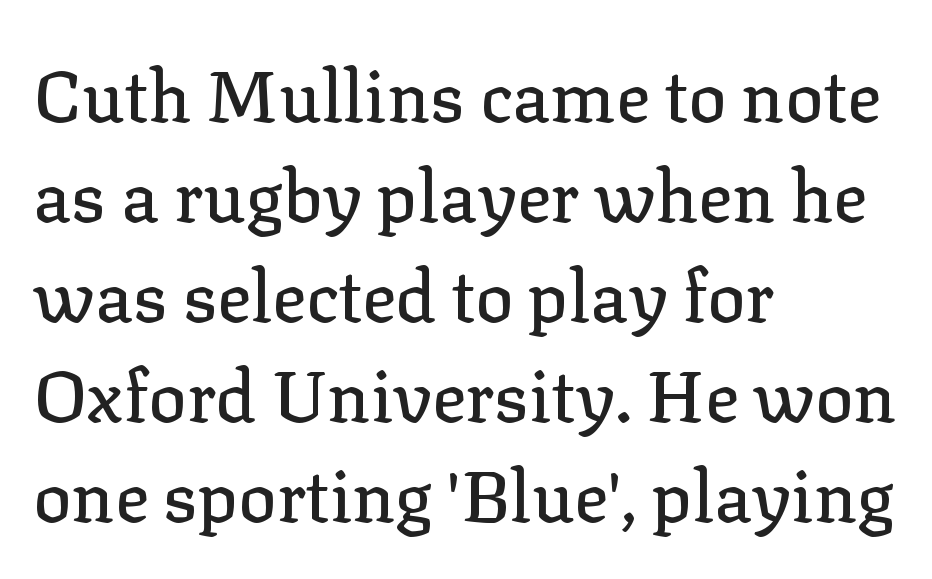
{"serif": "yes", "italic": "no", "width": "normal", "stroke_contrast": "low", "x_height": "medium", "monospaced": "no", "underline": "no", "align": "left", "line_spacing": "normal", "line_spacing_ratio": 1.41, "letter_spacing": "normal", "letter_spacing_em": 0.0, "glyph_px": 71}
